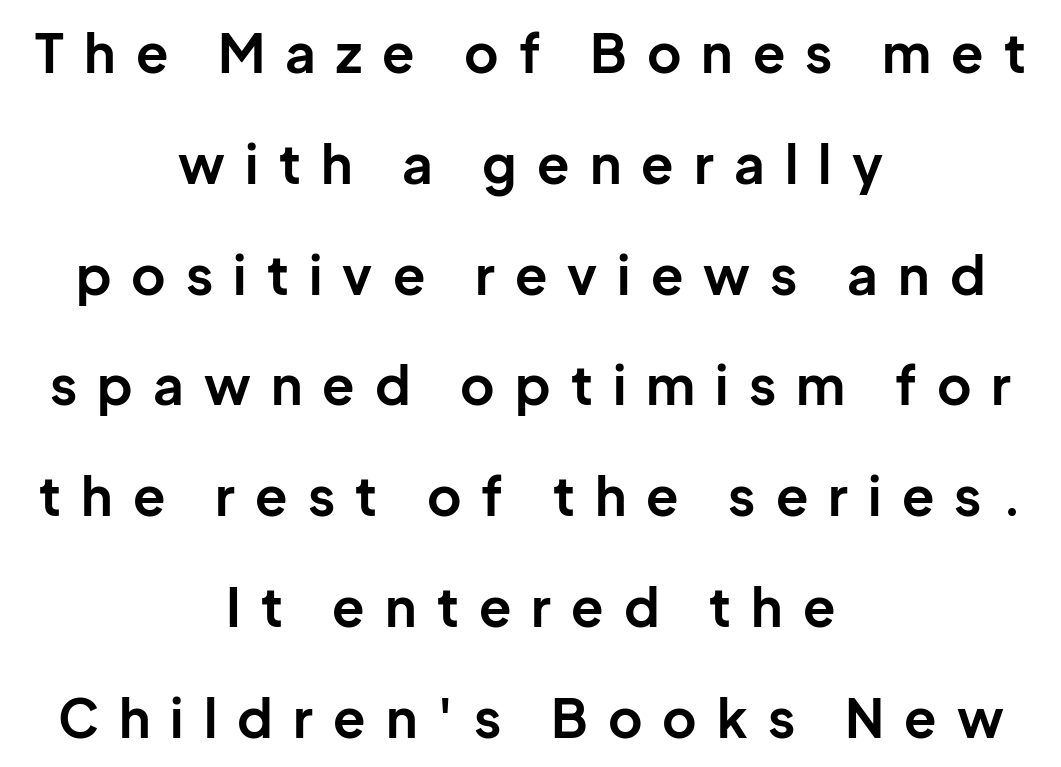
The image shows 53 px bold sans-serif type, upright; set centered, loose line spacing (2.09x), unusually wide letter spacing (+0.38 em), not underlined; low stroke contrast and a medium x-height.
